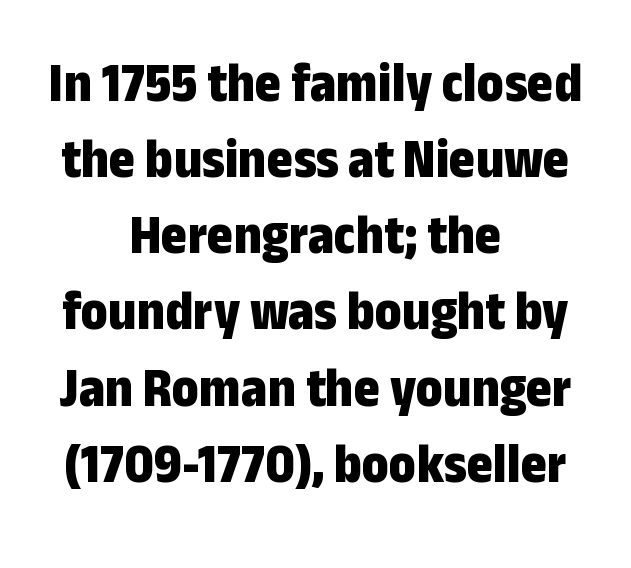
Q: Is the text bold? A: Yes.
Q: Is the text italic (slanted)? A: No, it is upright.
Q: Is the typeface a serif or a sans-serif typeface? A: Sans-serif.
Q: Is the text underlined? A: No.
Q: How is the paragraph aligned? A: Centered.
Q: Is the spacing between letters normal or unusually wide? A: Normal.
Q: Is the spacing between lines tight, normal or loose? A: Normal.
Q: Width (condensed, normal, or wide)? A: Condensed.
Q: Stroke contrast? A: Low.
Q: x-height? A: Medium.
Q: Monospaced? A: No.
